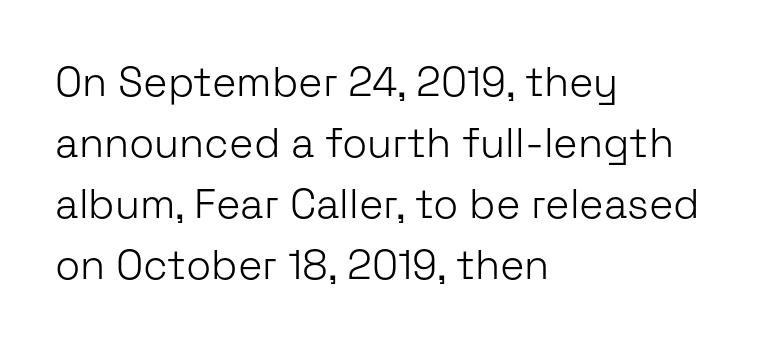
In terms of posture, this sample is upright. The rendering anchors every line to the left-hand side. Characters follow at the spacing the type designer built in. Vertical stems look standard width or narrower in stroke.
